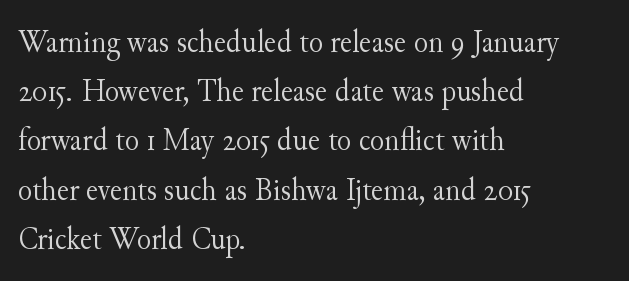
Quick note: not italic, upright. Successive baselines arrive at the customary interval. The area under the type is left untouched. Caption: face not bold, strokes unweighted.
